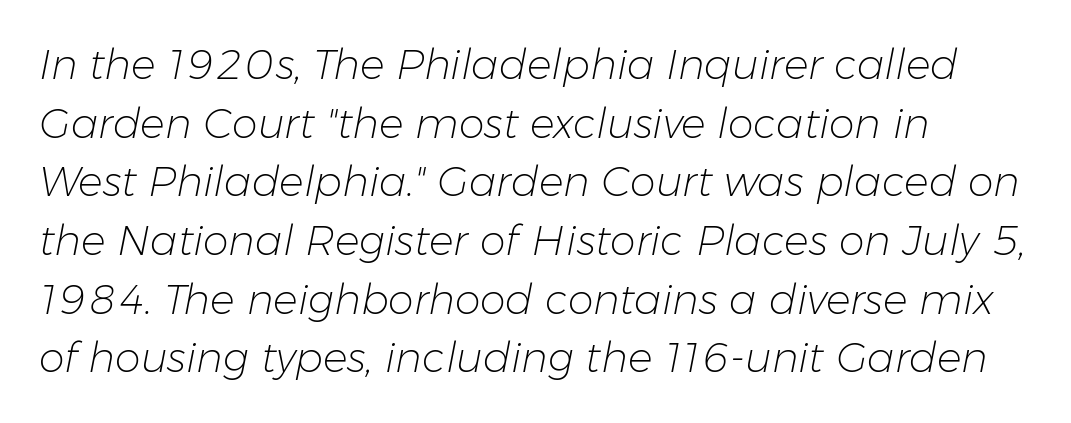
Q: Is the text bold? A: No.
Q: Is the text italic (slanted)? A: Yes, it leans right by about 11 degrees.
Q: Is the text underlined? A: No.
Q: How is the paragraph aligned? A: Left-aligned.
Q: Is the spacing between letters normal or unusually wide? A: Normal.
Q: Is the spacing between lines tight, normal or loose? A: Normal.
Q: Width (condensed, normal, or wide)? A: Normal.
Q: Stroke contrast? A: Low.
Q: x-height? A: Medium.
Q: Monospaced? A: No.
